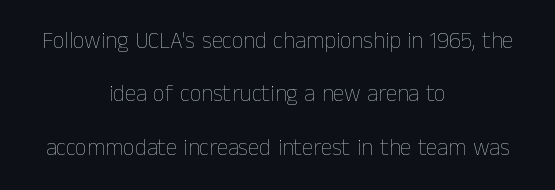
The image shows 23 px text type, upright; set centered, loose line spacing (2.32x), normal letter spacing, not underlined.
